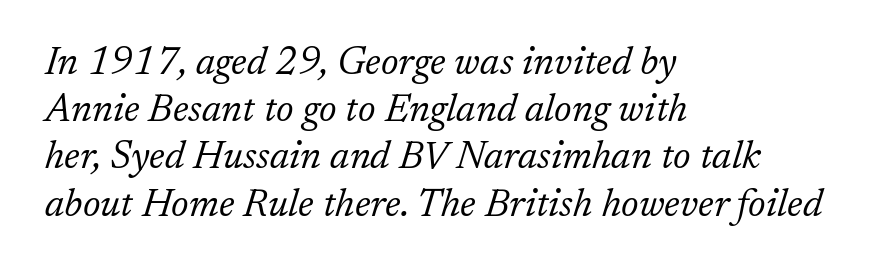
The image shows 39 px light serif type, italic (leaning right); set left-aligned, line spacing 1.21x, normal letter spacing, not underlined; low stroke contrast and a medium x-height.
